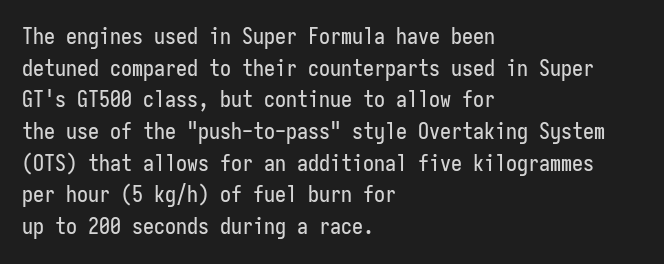
The image shows 22 px text type, upright; set left-aligned, normal line spacing (1.44x), normal letter spacing, not underlined.
